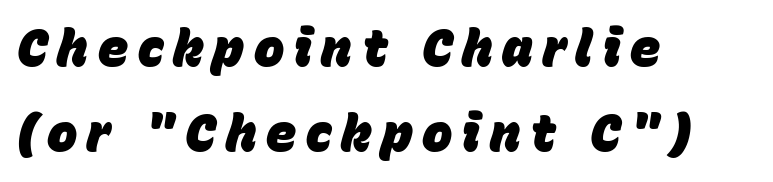
{"italic": "yes", "lean": "right", "slant_degrees": 15, "bold": "yes", "weight": "heavy", "width": "normal", "stroke_contrast": "low", "x_height": "large", "monospaced": "no", "underline": "no", "align": "left", "line_spacing": "normal", "line_spacing_ratio": 1.67, "glyph_px": 51}
